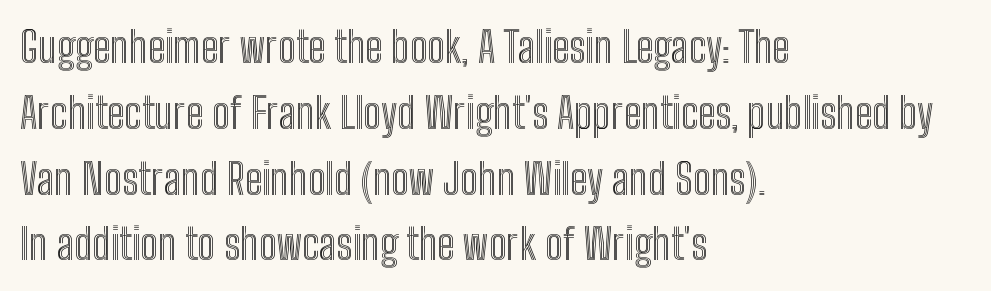
Posture: vertical. Bare-footed words on every line. Teacher's note: observe the even left margin — that is flush-left alignment. Characters follow at the spacing the type designer built in. The vertical gap from one line to the next is medium. This sample has the flowing, uneven cadence of proportional lettering.
